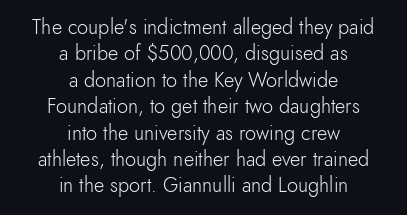
The image shows 20 px text type, upright; set centered, normal line spacing (1.32x), normal letter spacing, not underlined.
